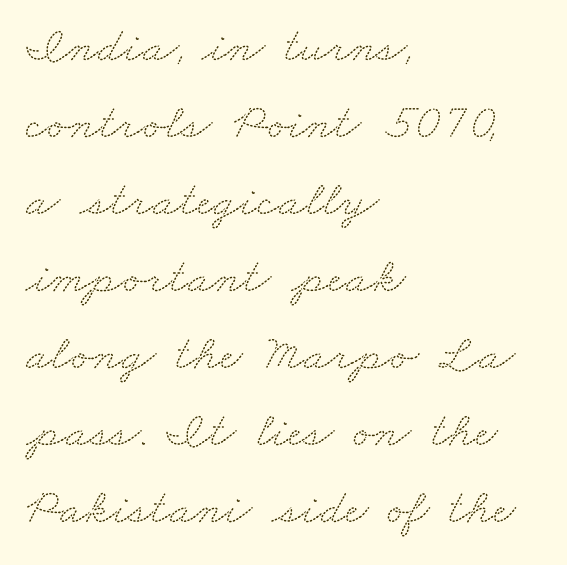
Glance below the letters and you will spot only blank space. Regarding leading, the lines here are spaced in the standard way. Honestly, the letter spacing is just normal — you wouldn't notice it. The letters advance in unequal steps, a hallmark of proportional type. The face used here is seriffed, in the tradition of book romans.
